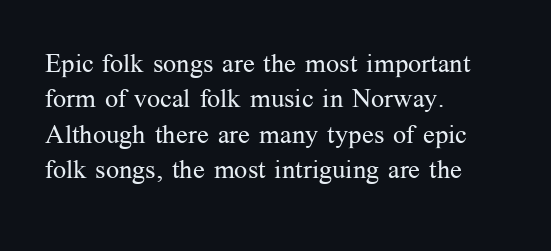
Q: Is the text bold? A: No.
Q: Is the text italic (slanted)? A: No, it is upright.
Q: Is the text underlined? A: No.
Q: How is the paragraph aligned? A: Left-aligned.
Q: Is the spacing between letters normal or unusually wide? A: Normal.
Q: Is the spacing between lines tight, normal or loose? A: Normal.
